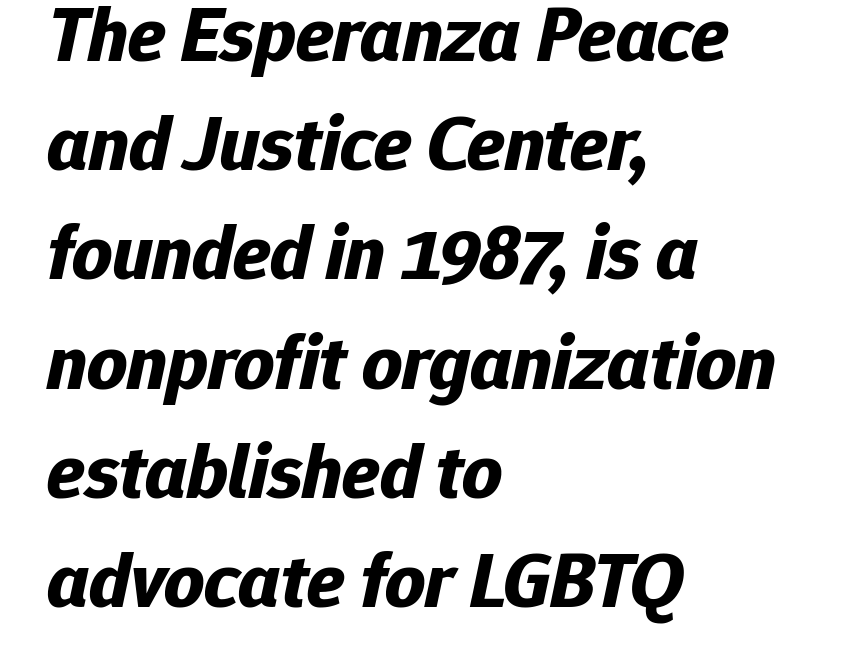
{"italic": "yes", "lean": "right", "slant_degrees": 12, "bold": "yes", "weight": "bold", "width": "normal", "stroke_contrast": "low", "x_height": "medium", "monospaced": "no", "underline": "no", "align": "left", "line_spacing": "normal", "line_spacing_ratio": 1.4, "letter_spacing": "normal", "letter_spacing_em": 0.0, "glyph_px": 78}
